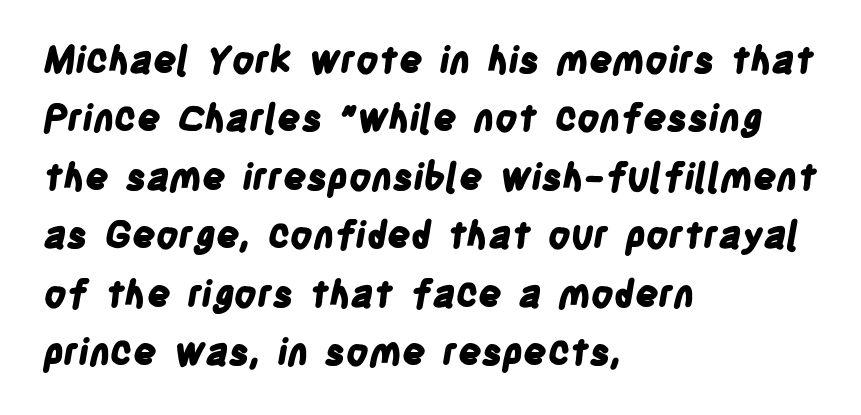
Q: Is the text bold? A: Yes.
Q: Is the typeface a serif or a sans-serif typeface? A: Sans-serif.
Q: Is the text underlined? A: No.
Q: How is the paragraph aligned? A: Left-aligned.
Q: Is the spacing between letters normal or unusually wide? A: Normal.
Q: Is the spacing between lines tight, normal or loose? A: Normal.
Q: Width (condensed, normal, or wide)? A: Condensed.
Q: Stroke contrast? A: Low.
Q: x-height? A: Large.
Q: Monospaced? A: No.
